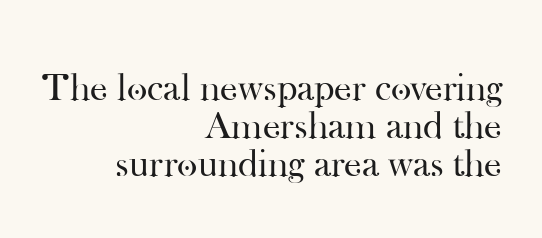
The image shows 39 px regular-weight serif type, upright; set right-aligned, tight line spacing (0.98x), normal letter spacing, not underlined; high stroke contrast and a small x-height.
